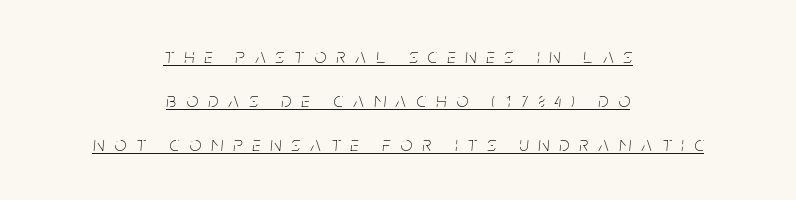
The image shows 21 px text type, italic (leaning right); set centered, loose line spacing (2.09x), unusually wide letter spacing (+0.48 em), underlined.
